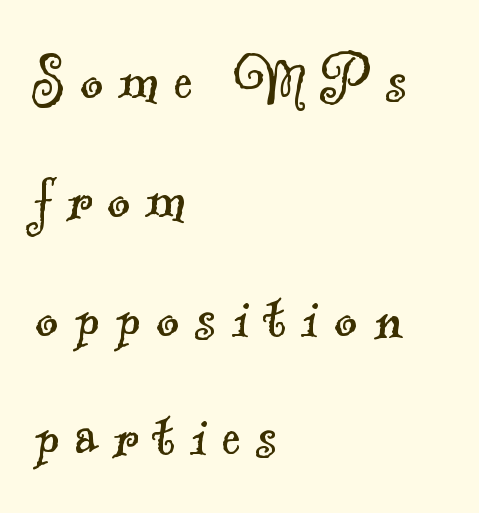
Q: Is the text bold? A: No.
Q: Is the typeface a serif or a sans-serif typeface? A: Serif.
Q: Is the text underlined? A: No.
Q: How is the paragraph aligned? A: Left-aligned.
Q: Is the spacing between letters normal or unusually wide? A: Unusually wide.
Q: Is the spacing between lines tight, normal or loose? A: Normal.
Q: Width (condensed, normal, or wide)? A: Normal.
Q: x-height? A: Small.
Q: Monospaced? A: No.
